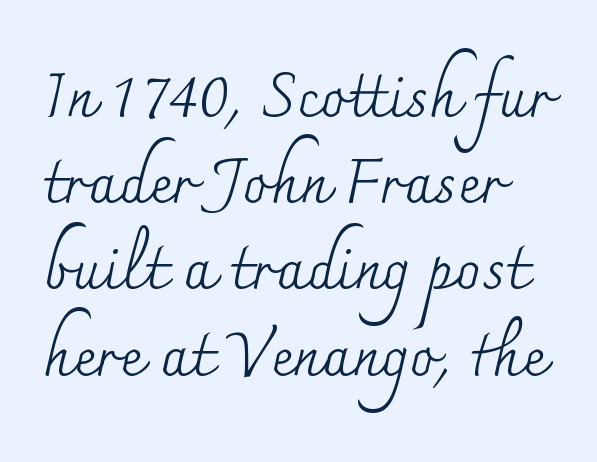
The image shows 62 px regular-weight serif type; set left-aligned, normal line spacing (1.39x), normal letter spacing, not underlined; medium stroke contrast and a small x-height.
